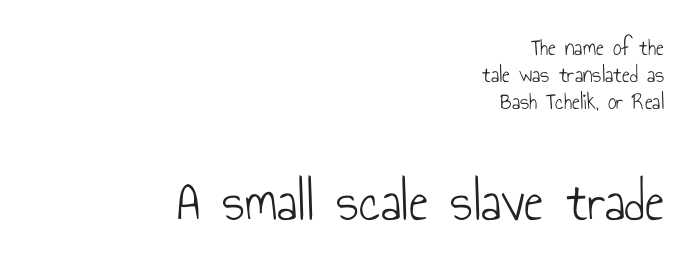
The image shows 59 px light, condensed sans-serif type, upright; set right-aligned, tight line spacing (1.13x), normal letter spacing, not underlined; the second (bottom) block is 2.46x larger; low stroke contrast and a small x-height.
